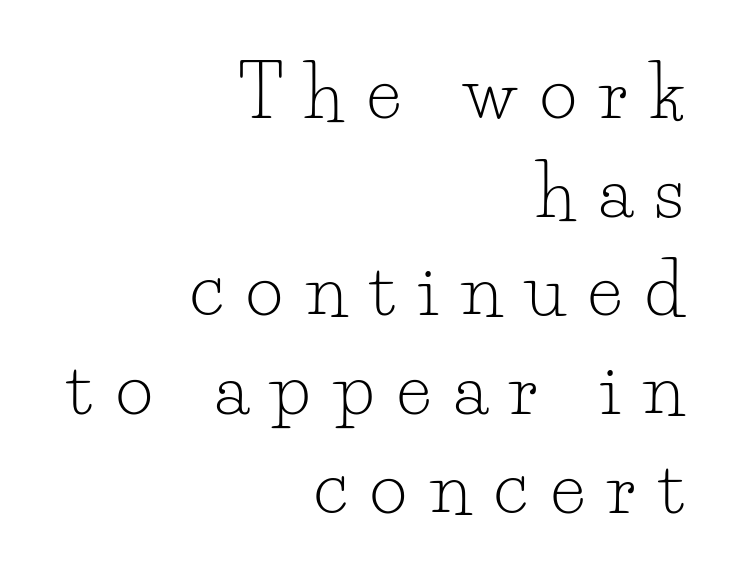
The image shows 72 px light serif type, upright; set right-aligned, normal line spacing (1.37x), unusually wide letter spacing (+0.32 em), not underlined; low stroke contrast and a small x-height.
